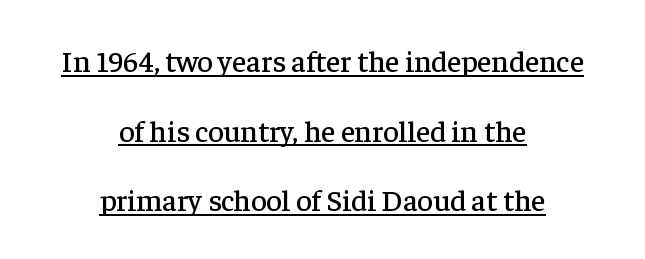
{"serif": "yes", "italic": "no", "width": "normal", "stroke_contrast": "low", "x_height": "medium", "monospaced": "no", "underline": "yes", "align": "center", "line_spacing": "loose", "line_spacing_ratio": 2.32, "letter_spacing": "normal", "letter_spacing_em": 0.0, "glyph_px": 30}
